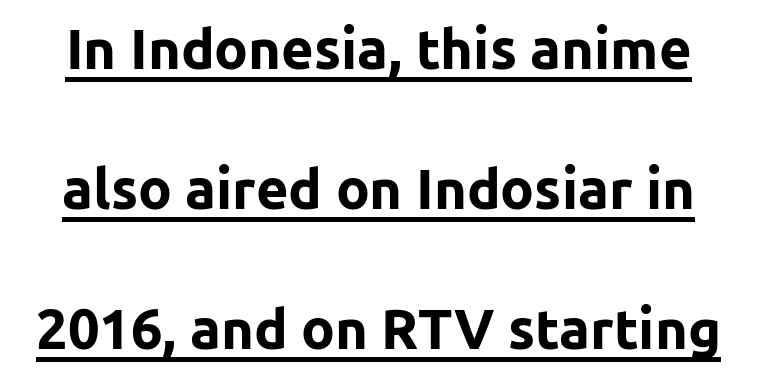
{"serif": "no", "italic": "no", "bold": "yes", "weight": "bold", "width": "normal", "stroke_contrast": "low", "x_height": "medium", "monospaced": "no", "underline": "yes", "line_spacing": "loose", "line_spacing_ratio": 2.5, "letter_spacing": "normal", "letter_spacing_em": 0.0, "glyph_px": 56}
